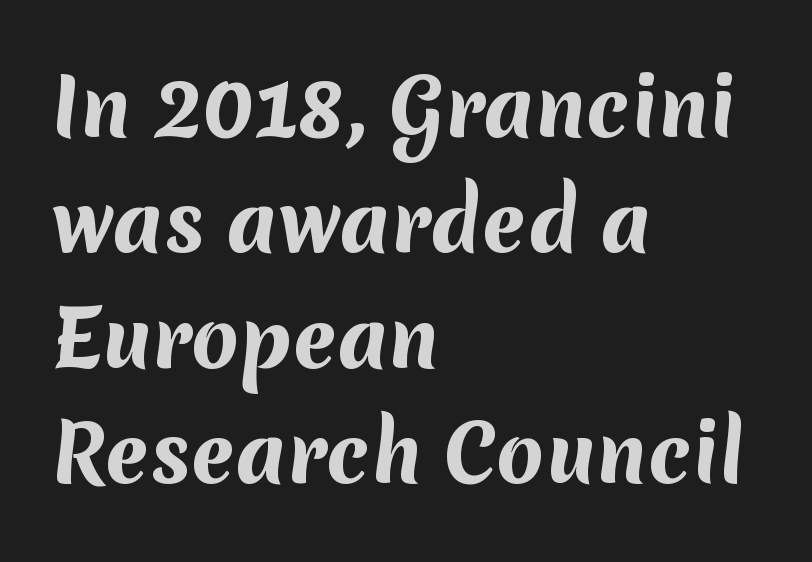
The image shows 78 px bold sans-serif type; set left-aligned, normal line spacing (1.48x), normal letter spacing, not underlined; medium stroke contrast and a medium x-height.
